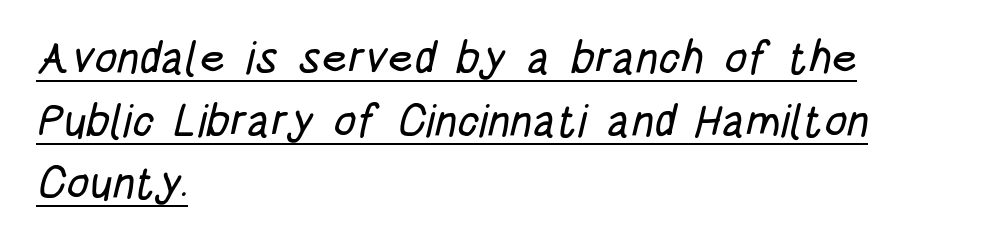
The image shows 45 px condensed sans-serif type; set left-aligned, normal line spacing (1.39x), normal letter spacing, underlined; low stroke contrast and a large x-height.
